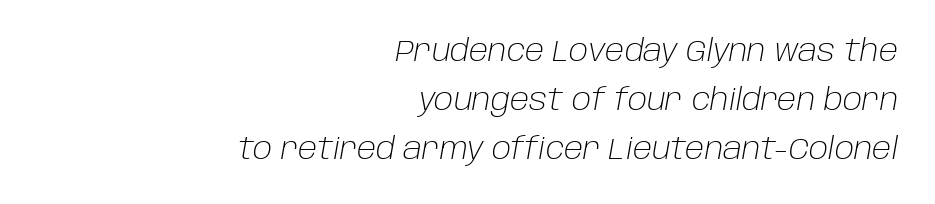
The image shows 30 px light type, italic (leaning right); set right-aligned, normal line spacing (1.63x), normal letter spacing, not underlined; low stroke contrast and a large x-height.
